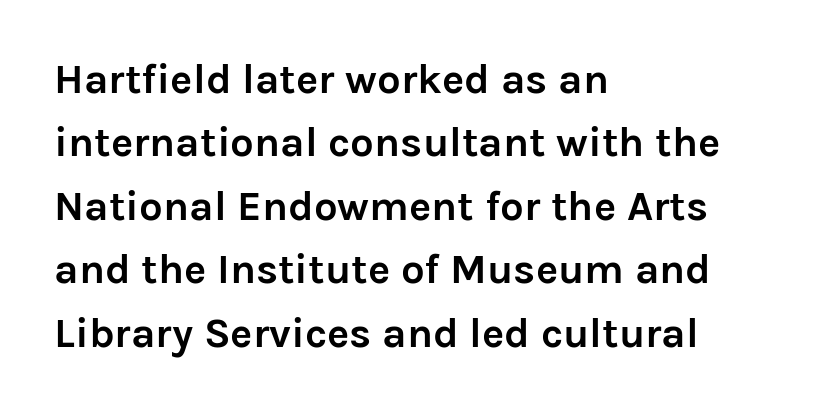
What's the leading like? Ordinary, nothing unusual. The baseline area is clear. Pretty heavy lettering here — definitely bold. This is sans-serif lettering, the kind often seen on screens and signage. Ascenders rise straight up at ninety degrees.
